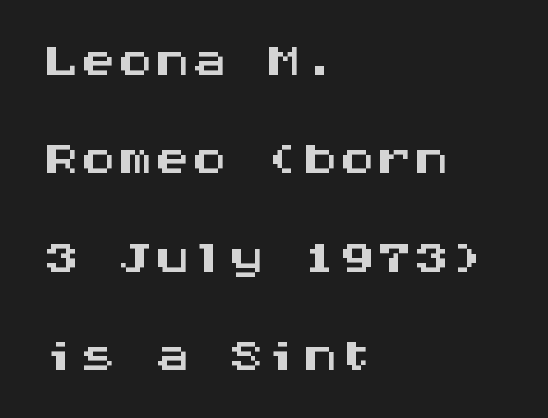
Q: Is the text italic (slanted)? A: No, it is upright.
Q: Is the typeface a serif or a sans-serif typeface? A: Sans-serif.
Q: Is the text underlined? A: No.
Q: How is the paragraph aligned? A: Left-aligned.
Q: Is the spacing between letters normal or unusually wide? A: Normal.
Q: Is the spacing between lines tight, normal or loose? A: Normal.
Q: Width (condensed, normal, or wide)? A: Wide.
Q: Stroke contrast? A: Medium.
Q: x-height? A: Large.
Q: Monospaced? A: Yes.
